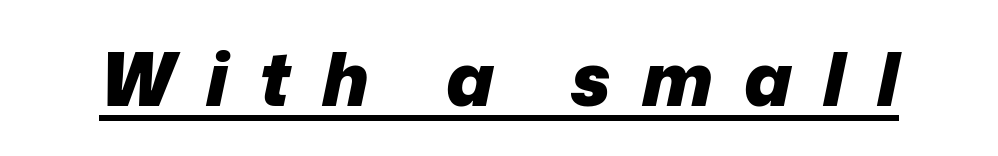
The font is running at its bold setting. Look at the tracking — it's clearly loosened, letters drifting apart. Notice how the stems are inclined rather than vertical — that's the hallmark of italics. These lines are rendered in a variable-pitch font. Notice how a bar underscores the lettering throughout.
